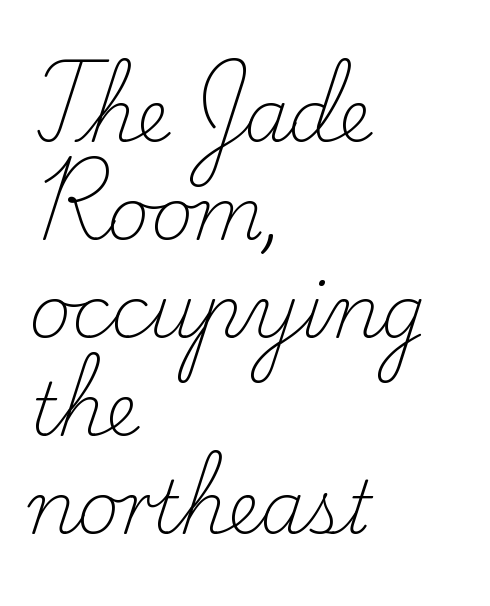
The image shows 72 px light serif type; set left-aligned, normal line spacing (1.36x), normal letter spacing, not underlined; low stroke contrast and a small x-height.
